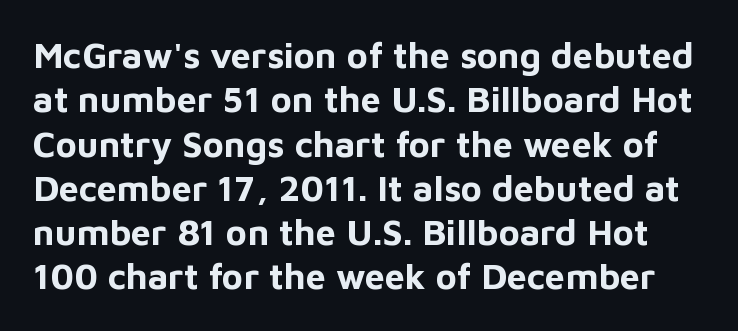
When letters stand straight like this, we call the style roman or upright. The rendering uses natural spacing where letterforms have individual widths. Caption: standard tracking, unaltered. Heft: maximum for text — a bold.
